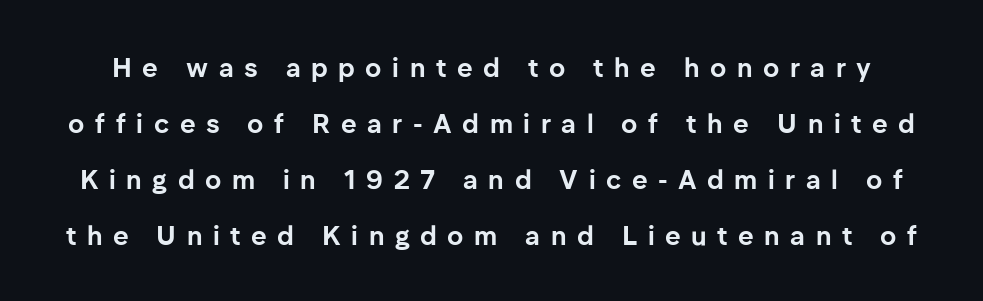
This rendering features lettering with no underline. This sample trades compactness for vertical openness between lines. Caption: bold face, heavy strokes. Upright lettering throughout. In terms of letterspacing, this is a distinctly airy, spread setting.
